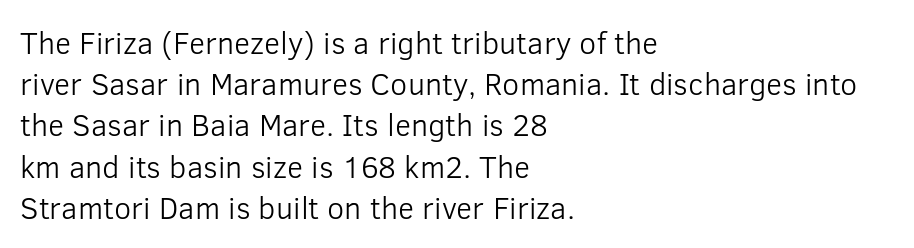
Nothing heavy about these letters — not bold at all. Short note: letters normally spaced. Are there feet on the stems? There aren't — it's a sans. Spacing verdict: proportional, widths tailored to each character.
